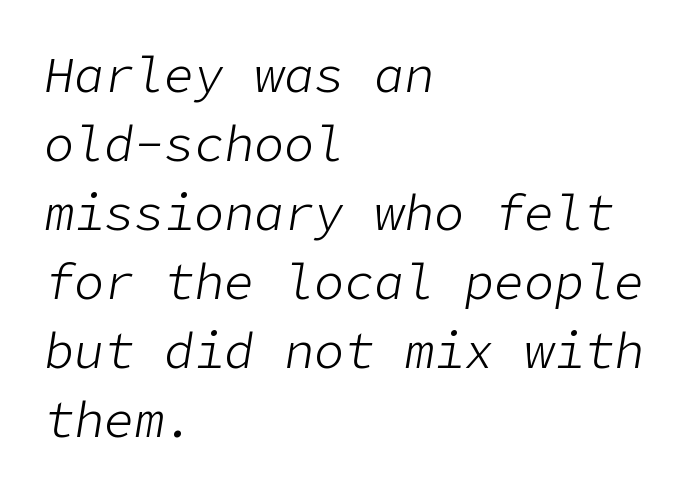
The lettering tilts uniformly, giving the passage an italic look. The lines sit at an ordinary, default distance from one another. Compared with a centered layout, this one pins lines to the left instead. The letterforms sit at book weight or below.
